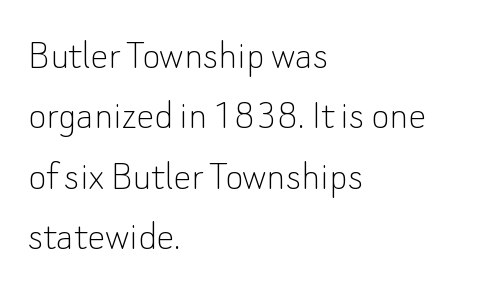
Q: Is the text bold? A: No.
Q: Is the text italic (slanted)? A: No, it is upright.
Q: Is the typeface a serif or a sans-serif typeface? A: Sans-serif.
Q: Is the text underlined? A: No.
Q: How is the paragraph aligned? A: Left-aligned.
Q: Is the spacing between letters normal or unusually wide? A: Normal.
Q: Is the spacing between lines tight, normal or loose? A: Normal.
Q: Width (condensed, normal, or wide)? A: Normal.
Q: Stroke contrast? A: Low.
Q: x-height? A: Small.
Q: Monospaced? A: No.
